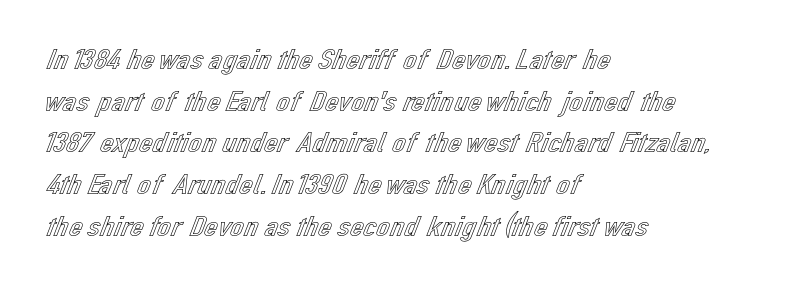
The image shows 30 px text type; set left-aligned, normal line spacing (1.39x), normal letter spacing, not underlined; a medium x-height.
